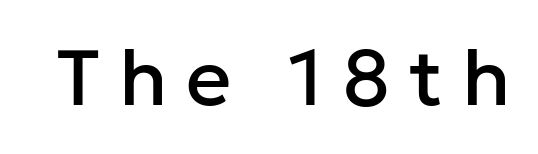
Q: Is the text italic (slanted)? A: No, it is upright.
Q: Is the typeface a serif or a sans-serif typeface? A: Sans-serif.
Q: Is the text underlined? A: No.
Q: Is the spacing between letters normal or unusually wide? A: Unusually wide.
Q: Width (condensed, normal, or wide)? A: Normal.
Q: Stroke contrast? A: Low.
Q: x-height? A: Medium.
Q: Monospaced? A: No.
